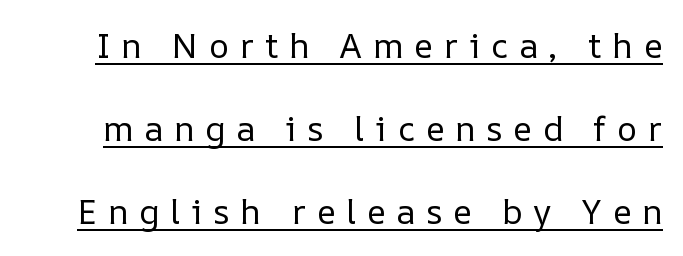
Q: Is the text bold? A: No.
Q: Is the text italic (slanted)? A: No, it is upright.
Q: Is the text underlined? A: Yes.
Q: Is the spacing between letters normal or unusually wide? A: Unusually wide.
Q: Is the spacing between lines tight, normal or loose? A: Loose.
Q: Width (condensed, normal, or wide)? A: Normal.
Q: Stroke contrast? A: Low.
Q: x-height? A: Medium.
Q: Monospaced? A: No.
